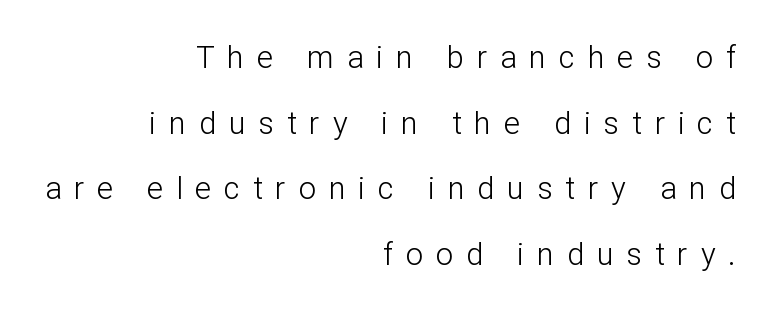
The passage shown is not bold in any degree. Every stem runs plumb, perpendicular to the baseline. The rendering uses natural spacing where letterforms have individual widths. A bare baseline throughout the passage.
